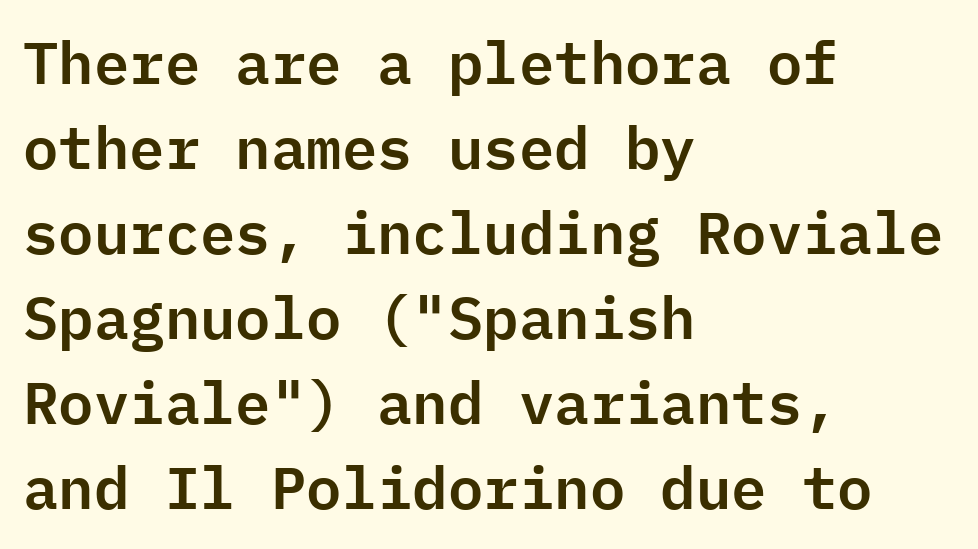
Q: Is the text italic (slanted)? A: No, it is upright.
Q: Is the typeface a serif or a sans-serif typeface? A: Sans-serif.
Q: Is the text underlined? A: No.
Q: How is the paragraph aligned? A: Left-aligned.
Q: Is the spacing between letters normal or unusually wide? A: Normal.
Q: Is the spacing between lines tight, normal or loose? A: Normal.
Q: Width (condensed, normal, or wide)? A: Normal.
Q: Stroke contrast? A: Low.
Q: x-height? A: Medium.
Q: Monospaced? A: Yes.
